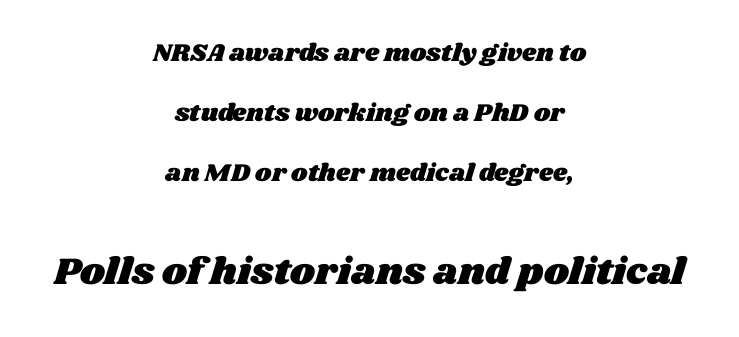
{"width": "wide", "stroke_contrast": "medium", "x_height": "large", "monospaced": "no", "underline": "no", "align": "center", "line_spacing": "loose", "line_spacing_ratio": 2.4, "letter_spacing": "normal", "letter_spacing_em": 0.0, "larger_block": "second", "size_ratio": 1.52, "glyph_px": 38}
